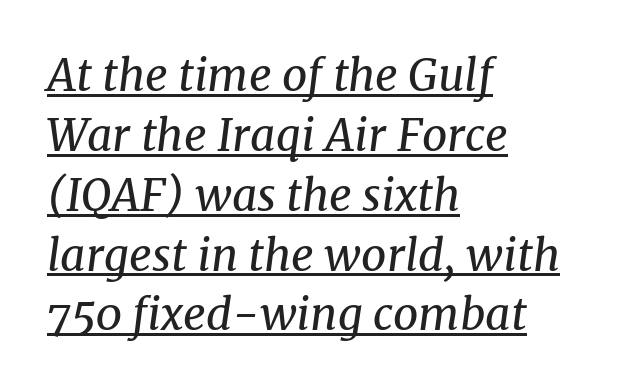
The image shows 44 px regular-weight serif type, italic (leaning right); set left-aligned, normal line spacing (1.36x), normal letter spacing, underlined; medium stroke contrast and a medium x-height.
